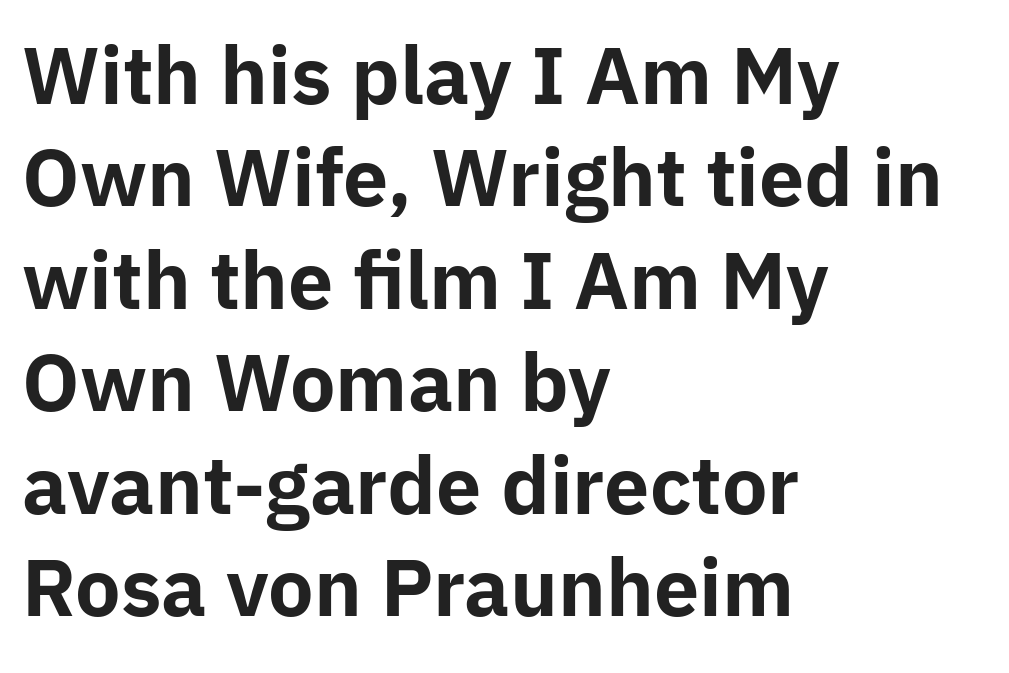
Looks like regular typesetting: each glyph gets only the width it needs. Ordinary non-slanted type is in use. Regarding leading, the lines here are spaced in the standard way. The strip under each line holds only bare page.
